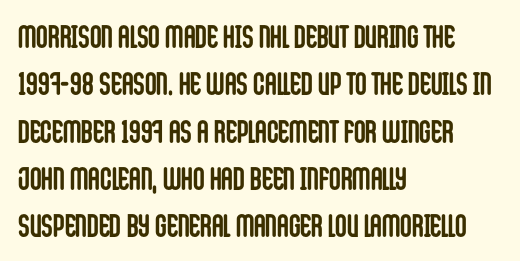
The image shows 32 px semibold, condensed sans-serif type, upright; set left-aligned, normal line spacing (1.48x), normal letter spacing, not underlined; low stroke contrast and a large x-height.
